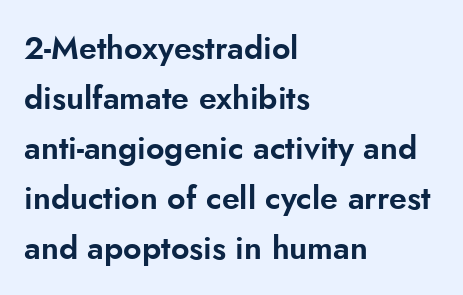
Q: Is the text italic (slanted)? A: No, it is upright.
Q: Is the typeface a serif or a sans-serif typeface? A: Sans-serif.
Q: Is the text underlined? A: No.
Q: How is the paragraph aligned? A: Left-aligned.
Q: Is the spacing between letters normal or unusually wide? A: Normal.
Q: Is the spacing between lines tight, normal or loose? A: Normal.
Q: Width (condensed, normal, or wide)? A: Normal.
Q: Stroke contrast? A: Low.
Q: x-height? A: Small.
Q: Monospaced? A: No.
